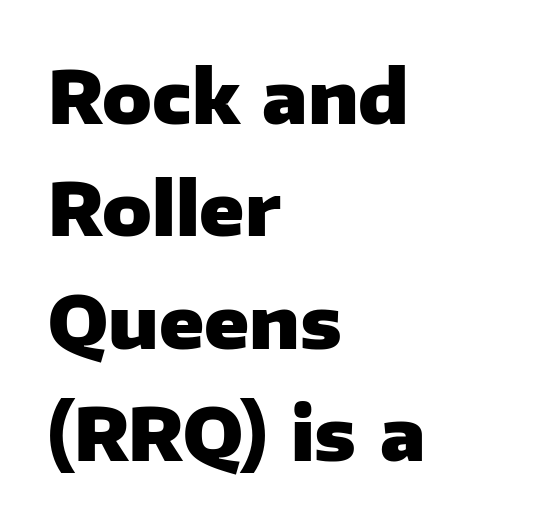
{"serif": "no", "italic": "no", "bold": "yes", "weight": "heavy", "width": "normal", "stroke_contrast": "low", "x_height": "medium", "monospaced": "no", "underline": "no", "align": "left", "line_spacing": "normal", "line_spacing_ratio": 1.54, "letter_spacing": "normal", "letter_spacing_em": 0.0, "glyph_px": 73}
